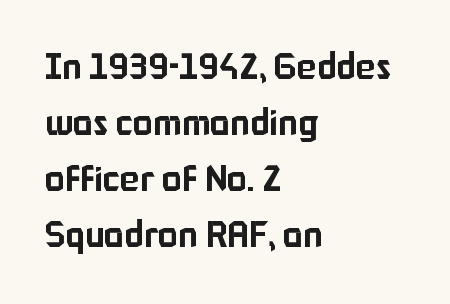
{"serif": "no", "italic": "no", "width": "normal", "stroke_contrast": "low", "x_height": "medium", "monospaced": "no", "underline": "no", "align": "left", "line_spacing": "normal", "line_spacing_ratio": 1.51, "letter_spacing": "normal", "letter_spacing_em": 0.0, "glyph_px": 37}
